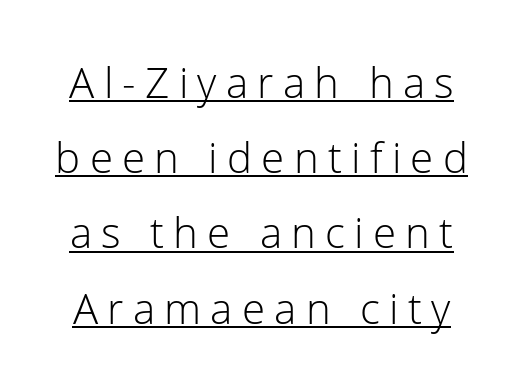
{"serif": "no", "italic": "no", "bold": "no", "weight": "light", "width": "normal", "stroke_contrast": "low", "x_height": "medium", "monospaced": "no", "underline": "yes", "line_spacing_ratio": 1.79, "letter_spacing": "wide", "letter_spacing_em": 0.22, "glyph_px": 42}
